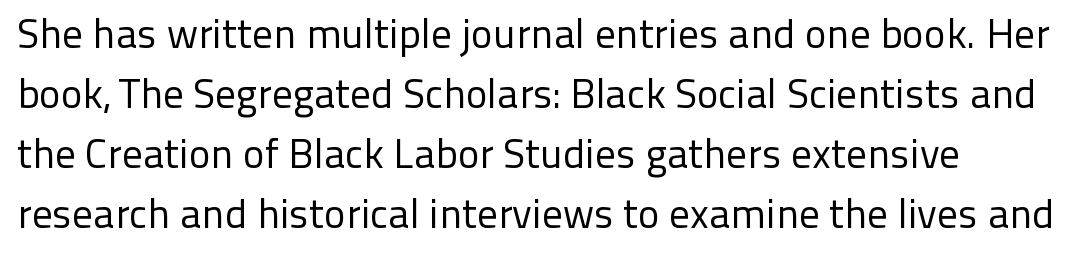
Q: Is the text bold? A: No.
Q: Is the text italic (slanted)? A: No, it is upright.
Q: Is the typeface a serif or a sans-serif typeface? A: Sans-serif.
Q: Is the text underlined? A: No.
Q: How is the paragraph aligned? A: Left-aligned.
Q: Is the spacing between letters normal or unusually wide? A: Normal.
Q: Is the spacing between lines tight, normal or loose? A: Normal.
Q: Width (condensed, normal, or wide)? A: Normal.
Q: Stroke contrast? A: Low.
Q: x-height? A: Medium.
Q: Monospaced? A: No.
